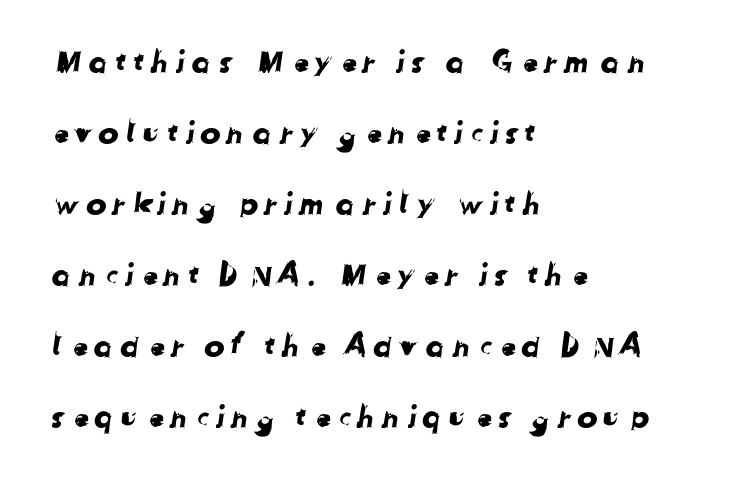
{"serif": "no", "width": "normal", "stroke_contrast": "low", "x_height": "medium", "monospaced": "no", "underline": "no", "align": "left", "line_spacing": "loose", "line_spacing_ratio": 2.29, "glyph_px": 31}
